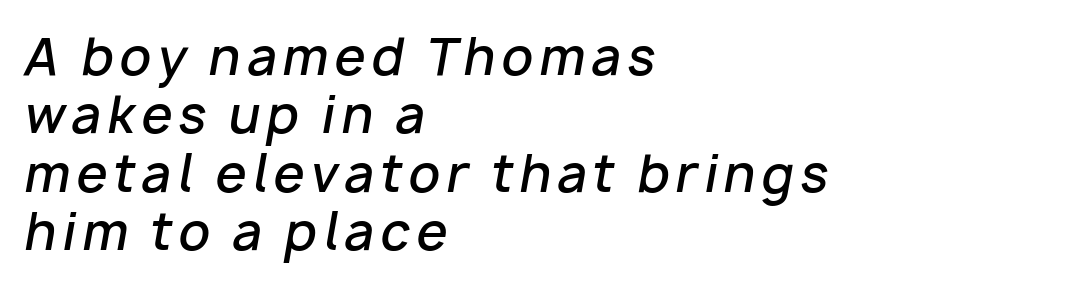
The image shows 50 px semibold type, italic (leaning right); set left-aligned, line spacing 1.17x, not underlined; low stroke contrast and a medium x-height.
